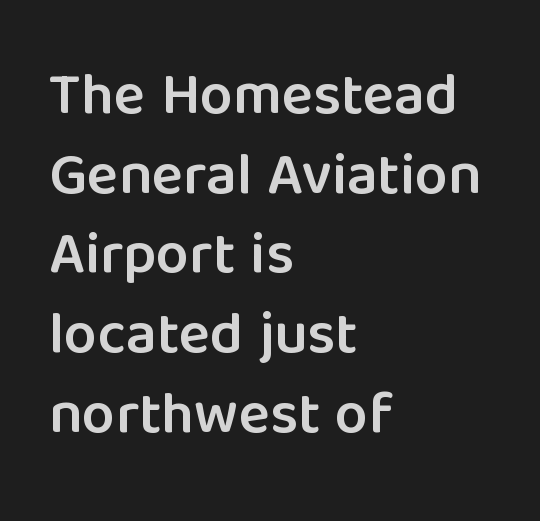
Default kerning and tracking; the words read as compact shapes. Notice the strokes are somewhat thickened but not fully heavy: this is a semibold. Looks like regular typesetting: each glyph gets only the width it needs. All the whitespace from short lines collects on the right. Notice how descenders clear the ascenders below comfortably — that's standard leading. Quick note: underline off.
